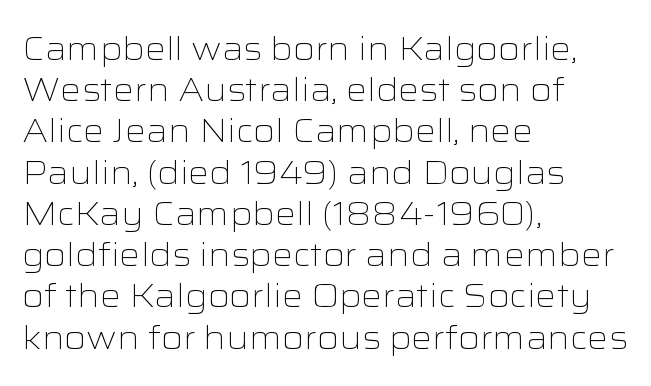
{"serif": "no", "italic": "no", "bold": "no", "weight": "light", "width": "wide", "stroke_contrast": "low", "x_height": "medium", "monospaced": "no", "underline": "no", "align": "left", "line_spacing": "normal", "line_spacing_ratio": 1.25, "letter_spacing": "normal", "letter_spacing_em": 0.0, "glyph_px": 33}
